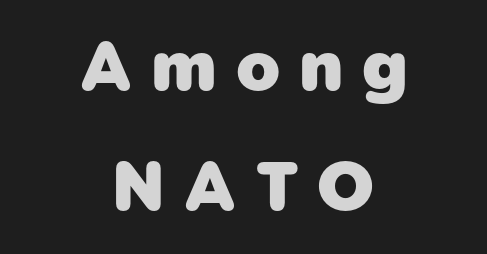
Q: Is the text bold? A: Yes.
Q: Is the typeface a serif or a sans-serif typeface? A: Sans-serif.
Q: Is the text underlined? A: No.
Q: How is the paragraph aligned? A: Centered.
Q: Is the spacing between letters normal or unusually wide? A: Unusually wide.
Q: Is the spacing between lines tight, normal or loose? A: Normal.
Q: Width (condensed, normal, or wide)? A: Normal.
Q: Stroke contrast? A: Low.
Q: x-height? A: Medium.
Q: Monospaced? A: No.
